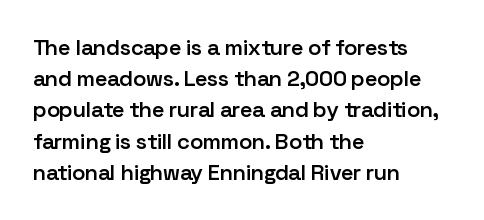
{"italic": "no", "bold": "semi", "underline": "no", "align": "left", "line_spacing": "normal", "line_spacing_ratio": 1.42, "letter_spacing": "normal", "letter_spacing_em": 0.0, "glyph_px": 22}
